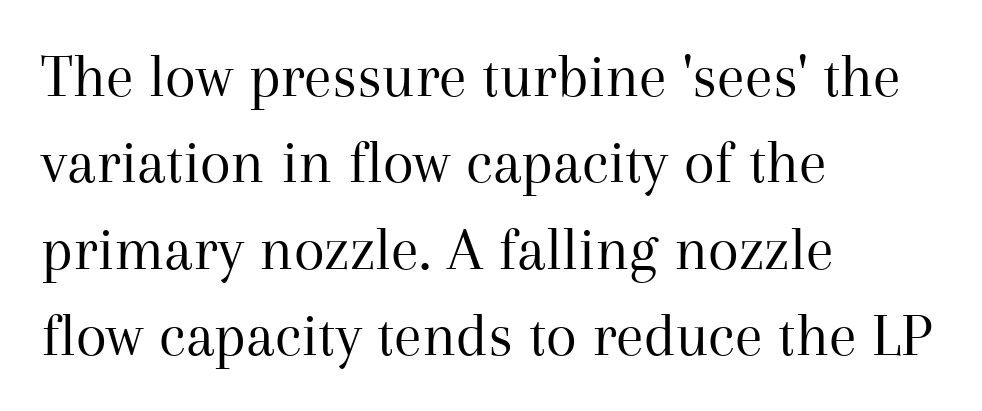
Q: Is the text bold? A: No.
Q: Is the text italic (slanted)? A: No, it is upright.
Q: Is the typeface a serif or a sans-serif typeface? A: Serif.
Q: Is the text underlined? A: No.
Q: How is the paragraph aligned? A: Left-aligned.
Q: Is the spacing between letters normal or unusually wide? A: Normal.
Q: Is the spacing between lines tight, normal or loose? A: Normal.
Q: Width (condensed, normal, or wide)? A: Normal.
Q: Stroke contrast? A: Medium.
Q: x-height? A: Medium.
Q: Monospaced? A: No.
